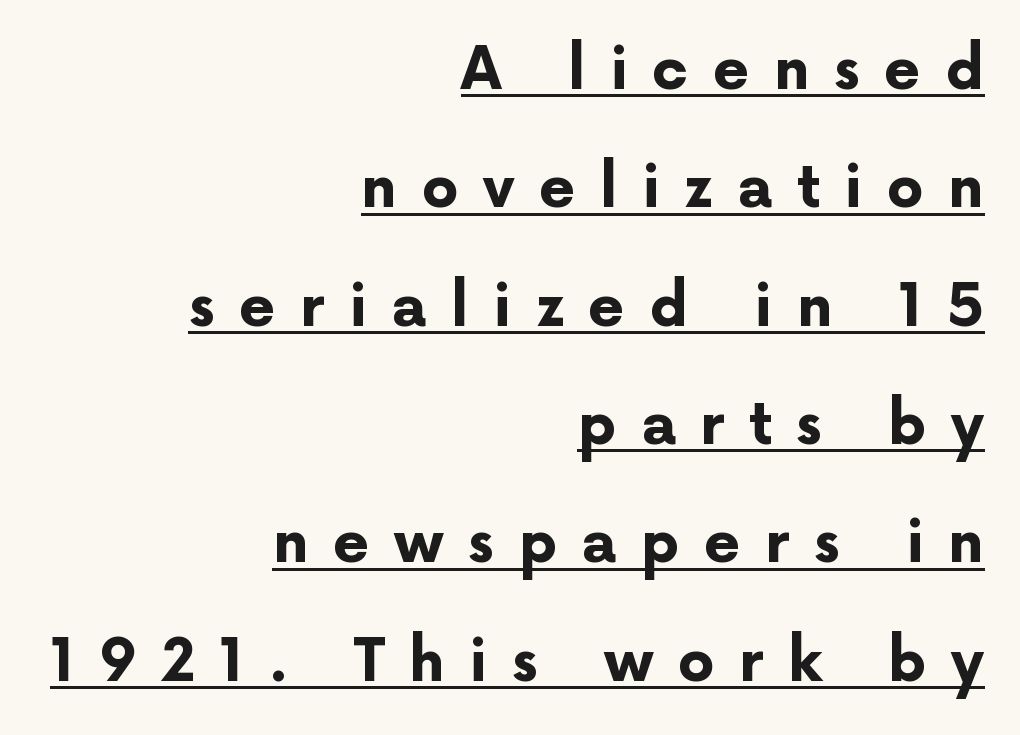
The glyphs have the mass of a bold cut. The typography opts for an upright posture over an oblique one. Tracking value appears strongly positive — letters spread wide. The paragraph shown leans on its right margin. Each letter keeps its own natural width here, so spacing adapts to shape.
